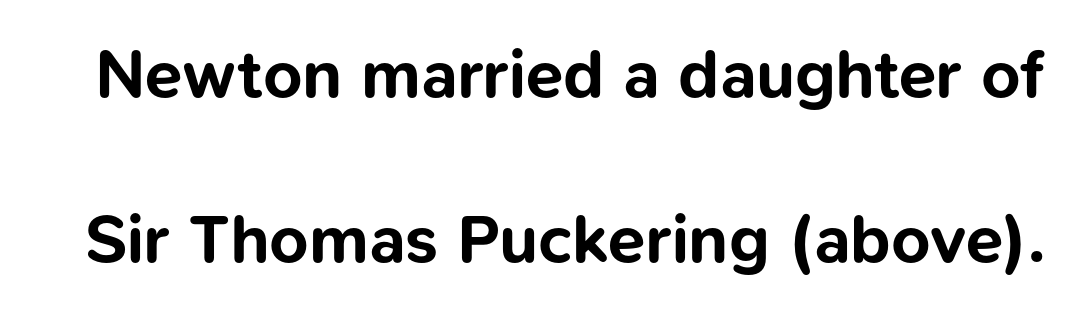
{"serif": "no", "italic": "no", "bold": "yes", "weight": "bold", "width": "normal", "stroke_contrast": "low", "x_height": "medium", "monospaced": "no", "underline": "no", "line_spacing": "loose", "line_spacing_ratio": 2.43, "letter_spacing": "normal", "letter_spacing_em": 0.0, "glyph_px": 68}
